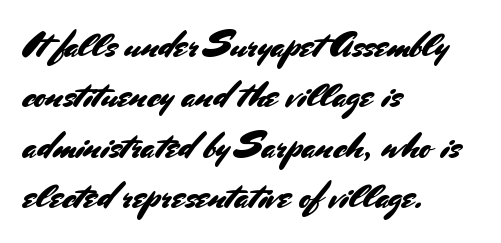
Q: Is the text italic (slanted)? A: Yes.
Q: Is the typeface a serif or a sans-serif typeface? A: Sans-serif.
Q: Is the text underlined? A: No.
Q: How is the paragraph aligned? A: Left-aligned.
Q: Is the spacing between letters normal or unusually wide? A: Normal.
Q: Is the spacing between lines tight, normal or loose? A: Normal.
Q: Width (condensed, normal, or wide)? A: Normal.
Q: Stroke contrast? A: Medium.
Q: x-height? A: Small.
Q: Monospaced? A: No.
